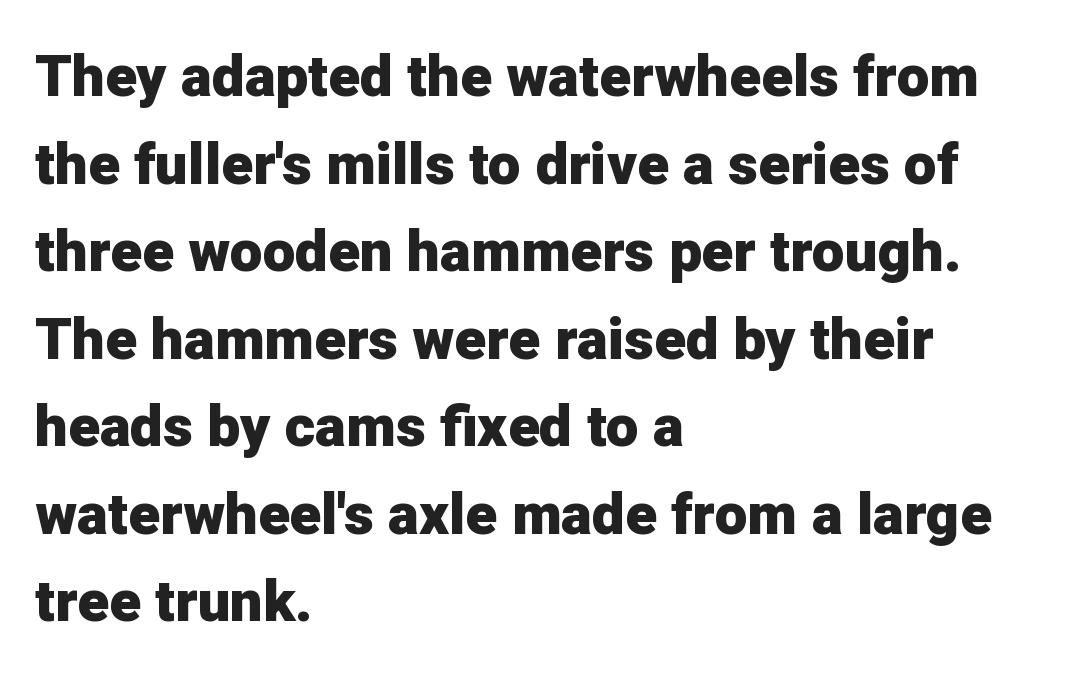
{"serif": "no", "italic": "no", "bold": "yes", "weight": "heavy", "width": "normal", "stroke_contrast": "low", "x_height": "medium", "monospaced": "no", "underline": "no", "align": "left", "line_spacing": "normal", "line_spacing_ratio": 1.51, "letter_spacing": "normal", "letter_spacing_em": 0.0, "glyph_px": 58}
